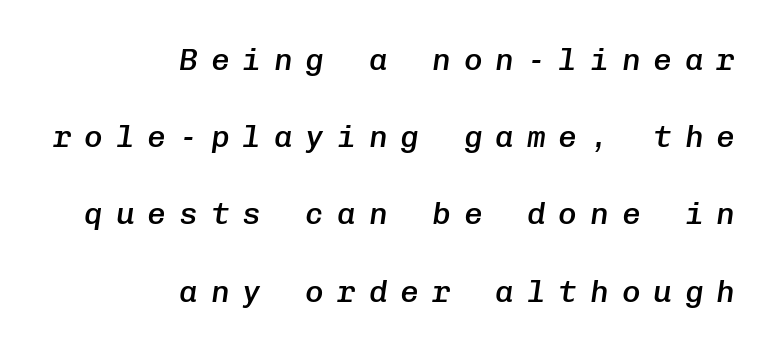
{"italic": "yes", "lean": "right", "slant_degrees": 8, "bold": "semi", "weight": "semibold", "width": "normal", "stroke_contrast": "low", "x_height": "medium", "monospaced": "yes", "underline": "no", "align": "right", "line_spacing": "loose", "line_spacing_ratio": 2.49, "letter_spacing": "wide", "letter_spacing_em": 0.42, "glyph_px": 31}
